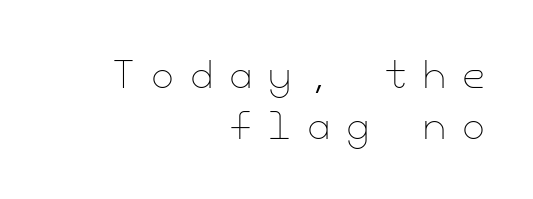
{"italic": "no", "bold": "no", "weight": "thin", "width": "normal", "stroke_contrast": "low", "x_height": "small", "underline": "no", "align": "right", "line_spacing": "normal", "line_spacing_ratio": 1.38, "letter_spacing": "wide", "letter_spacing_em": 0.43, "glyph_px": 37}
